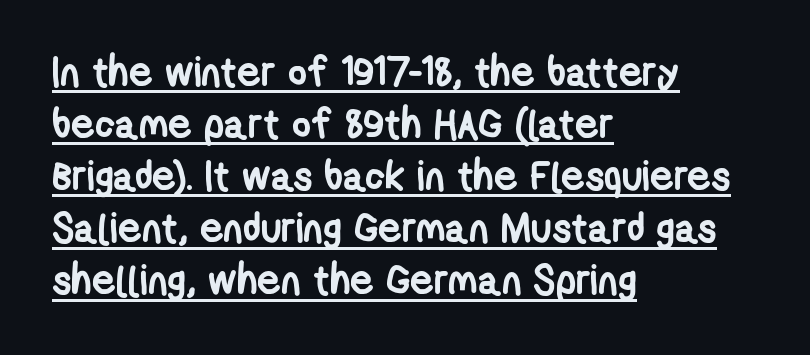
The lettering is marked with a stroke running underneath it. This rendering leaves character spacing at its baseline value. Serif or sans? Sans — the stroke terminals are bare. If you measured baseline to baseline, you'd find a middling distance. These lines are rendered in a variable-pitch font. Each glyph is drawn with heavy, bold strokes.
